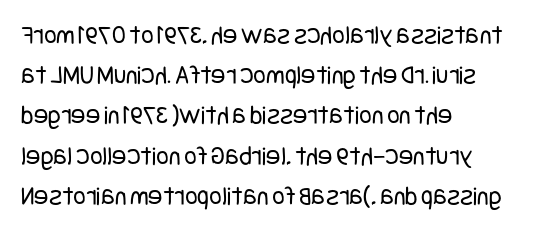
The paragraph shown leans on its left margin. Has an underline been added? It has not. The font's upright variant was chosen for this text. The cut favours lightness, reaching ordinary text weight at its darkest.
